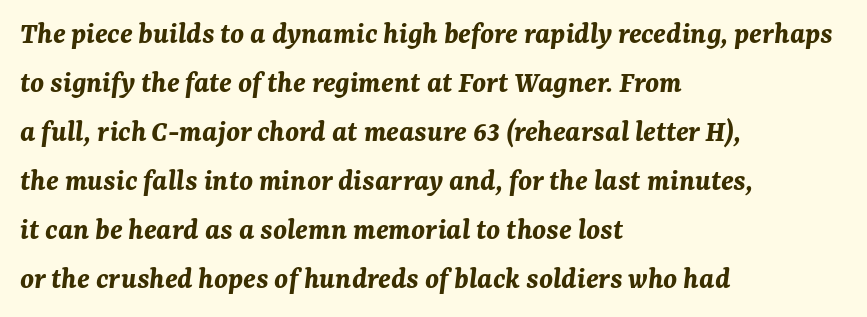
Q: Is the text bold? A: Yes.
Q: Is the text italic (slanted)? A: Yes, it leans right by about 7 degrees.
Q: Is the text underlined? A: No.
Q: How is the paragraph aligned? A: Left-aligned.
Q: Is the spacing between letters normal or unusually wide? A: Normal.
Q: Is the spacing between lines tight, normal or loose? A: Normal.
Q: Width (condensed, normal, or wide)? A: Normal.
Q: Stroke contrast? A: Medium.
Q: x-height? A: Medium.
Q: Monospaced? A: No.
